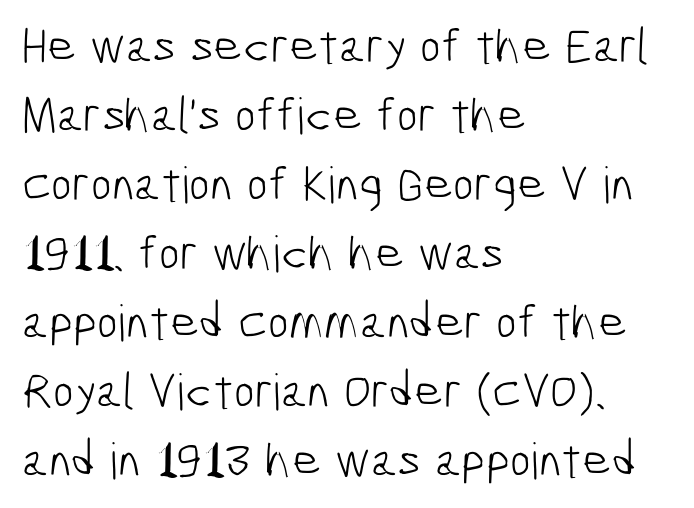
The image shows 50 px light, condensed sans-serif type; set left-aligned, normal line spacing (1.38x), normal letter spacing, not underlined; low stroke contrast and a medium x-height.
